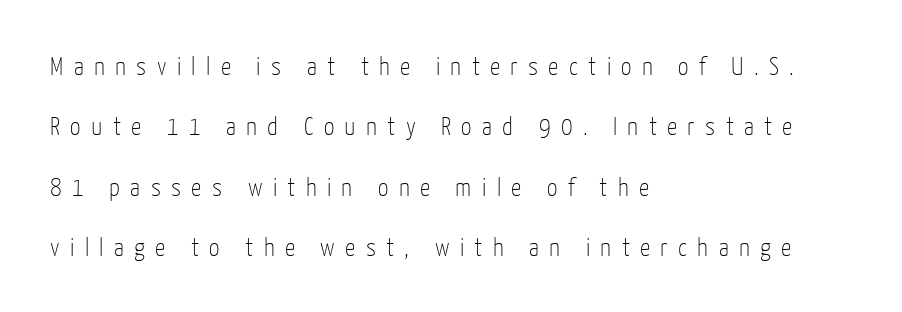
{"italic": "no", "bold": "no", "underline": "no", "align": "left", "line_spacing": "loose", "line_spacing_ratio": 2.32, "letter_spacing": "wide", "letter_spacing_em": 0.4, "glyph_px": 26}
